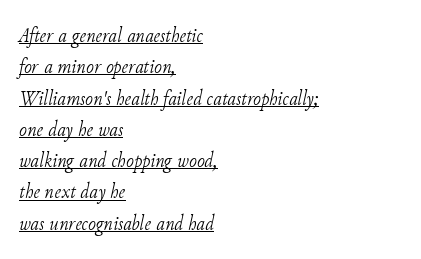
If you drew a ruler down the left edge, every line would touch it. The rendering applies a slant to the glyphs. Compared with a typical body face, this is equally light or lighter still. The rows are spaced the way most documents space them. The passage shown is underscored from start to finish. In terms of letterspacing, this is plain default setting.
